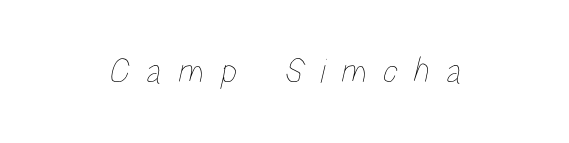
Think of a printed novel: that variable character pitch is what you see here. Here the glyphs are tracked loosely, breaking word shapes into spaced letters. Decoration check: the copy has no underline. A quiet, ordinary-to-light weight characterises the typeface.
